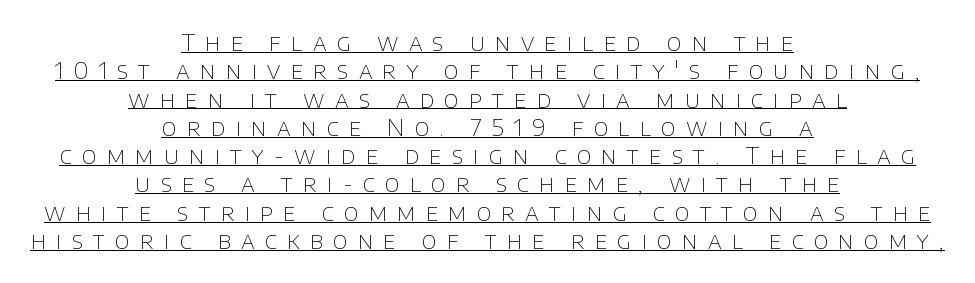
Q: Is the text bold? A: No.
Q: Is the text italic (slanted)? A: No, it is upright.
Q: Is the text underlined? A: Yes.
Q: How is the paragraph aligned? A: Centered.
Q: Is the spacing between letters normal or unusually wide? A: Unusually wide.
